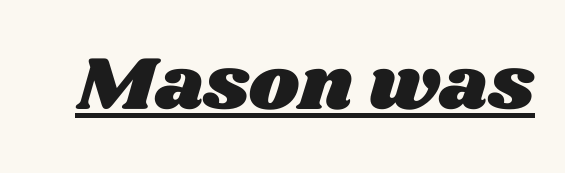
The image shows 76 px wide type; set normal letter spacing, underlined; medium stroke contrast and a large x-height.
